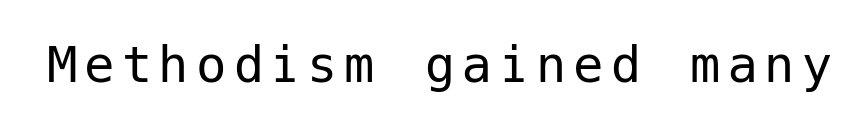
Q: Is the text bold? A: No.
Q: Is the text italic (slanted)? A: No, it is upright.
Q: Is the typeface a serif or a sans-serif typeface? A: Sans-serif.
Q: Is the text underlined? A: No.
Q: Width (condensed, normal, or wide)? A: Normal.
Q: Stroke contrast? A: Low.
Q: x-height? A: Medium.
